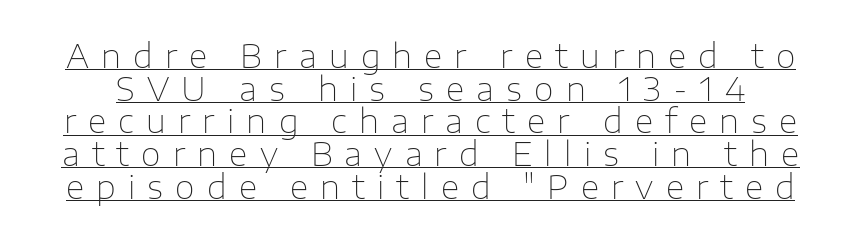
The image shows 32 px thin sans-serif type, upright; set tight line spacing (1.02x), unusually wide letter spacing (+0.38 em), underlined; low stroke contrast and a medium x-height.
